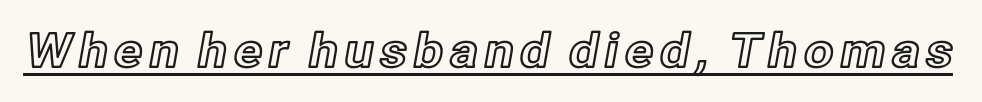
{"width": "normal", "x_height": "medium", "monospaced": "no", "underline": "yes", "glyph_px": 47}
